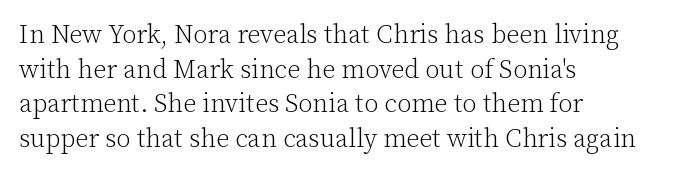
The image shows 26 px text type, upright; set left-aligned, normal line spacing (1.33x), normal letter spacing, not underlined.
